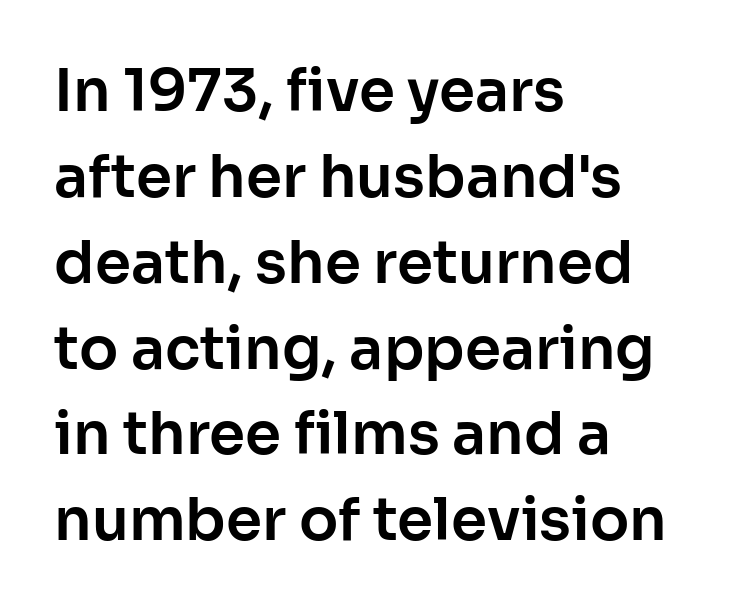
Vertically, the passage feels balanced, rows spaced as you'd expect. The rendering shows plain stroke endings on the letterforms — a sans-serif design. The foot of each line stays bare and open. Quick note: not italic, upright.
